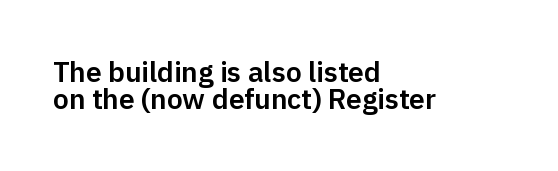
Q: Is the text italic (slanted)? A: No, it is upright.
Q: Is the typeface a serif or a sans-serif typeface? A: Sans-serif.
Q: Is the text underlined? A: No.
Q: How is the paragraph aligned? A: Left-aligned.
Q: Is the spacing between letters normal or unusually wide? A: Normal.
Q: Is the spacing between lines tight, normal or loose? A: Tight.
Q: Width (condensed, normal, or wide)? A: Normal.
Q: Stroke contrast? A: Low.
Q: x-height? A: Medium.
Q: Monospaced? A: No.
